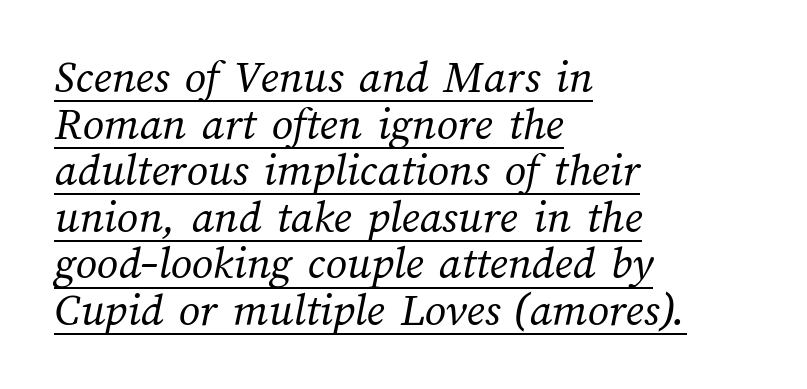
The image shows 47 px regular-weight type; set left-aligned, tight line spacing (0.99x), normal letter spacing, underlined; medium stroke contrast and a medium x-height.
